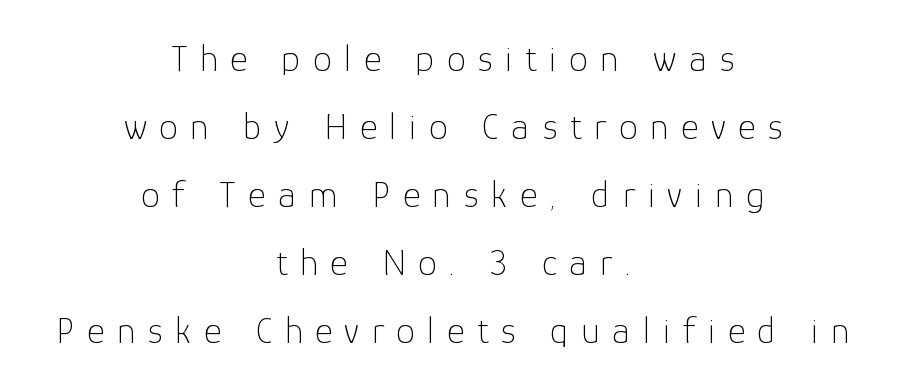
Q: Is the text bold? A: No.
Q: Is the text italic (slanted)? A: No, it is upright.
Q: Is the typeface a serif or a sans-serif typeface? A: Sans-serif.
Q: Is the text underlined? A: No.
Q: How is the paragraph aligned? A: Centered.
Q: Is the spacing between letters normal or unusually wide? A: Unusually wide.
Q: Width (condensed, normal, or wide)? A: Normal.
Q: Stroke contrast? A: Low.
Q: x-height? A: Medium.
Q: Monospaced? A: No.
